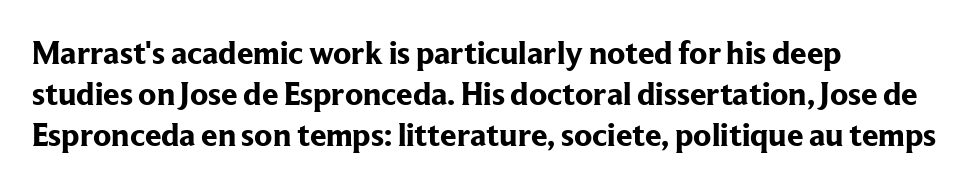
The lines in this sample share a left origin and differ only in where they stop. This sample uses plain, unmodified letter spacing. The gap between lines stays unmarked. The font's upright variant was chosen for this text. These lines sit exactly where default settings would place them. Are there feet on the stems? There are — it's a serif.
